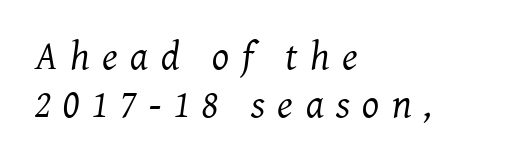
Q: Is the text bold? A: No.
Q: Is the text italic (slanted)? A: Yes, it leans right by about 7 degrees.
Q: Is the typeface a serif or a sans-serif typeface? A: Serif.
Q: Is the text underlined? A: No.
Q: How is the paragraph aligned? A: Left-aligned.
Q: Is the spacing between letters normal or unusually wide? A: Unusually wide.
Q: Width (condensed, normal, or wide)? A: Normal.
Q: Stroke contrast? A: Medium.
Q: x-height? A: Medium.
Q: Monospaced? A: No.
